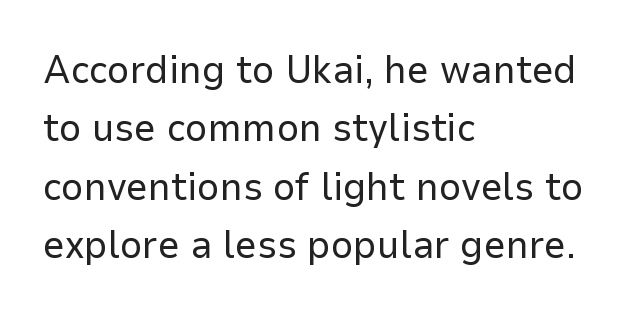
The image shows 39 px regular-weight sans-serif type, upright; set left-aligned, normal line spacing (1.5x), normal letter spacing, not underlined; low stroke contrast and a medium x-height.
